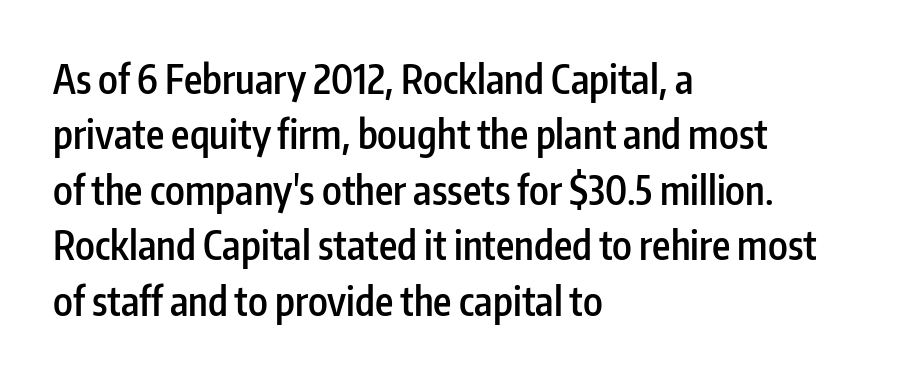
{"serif": "no", "italic": "no", "bold": "semi", "weight": "semibold", "width": "condensed", "stroke_contrast": "low", "x_height": "medium", "monospaced": "no", "underline": "no", "align": "left", "line_spacing": "normal", "line_spacing_ratio": 1.42, "letter_spacing": "normal", "letter_spacing_em": 0.0, "glyph_px": 39}
